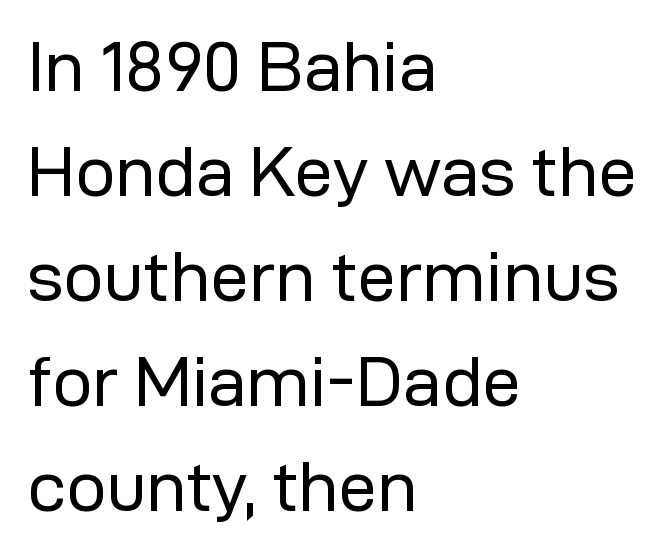
The image shows 70 px regular-weight sans-serif type, upright; set left-aligned, normal line spacing (1.5x), normal letter spacing, not underlined; low stroke contrast and a medium x-height.
